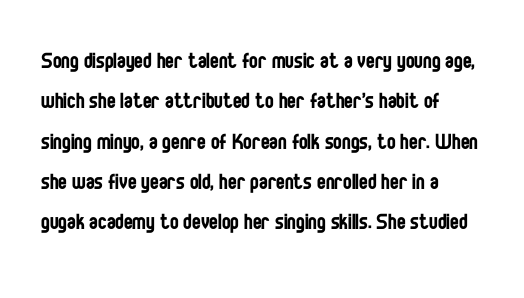
Q: Is the text bold? A: No.
Q: Is the text italic (slanted)? A: No, it is upright.
Q: Is the text underlined? A: No.
Q: How is the paragraph aligned? A: Left-aligned.
Q: Is the spacing between letters normal or unusually wide? A: Normal.
Q: Is the spacing between lines tight, normal or loose? A: Normal.
